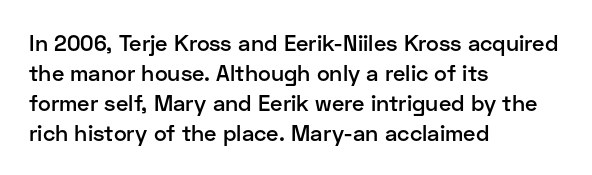
In terms of letterspacing, this is plain default setting. Underlining? Definitely not there. The rendering anchors every line to the left-hand side. Style check: upright.
